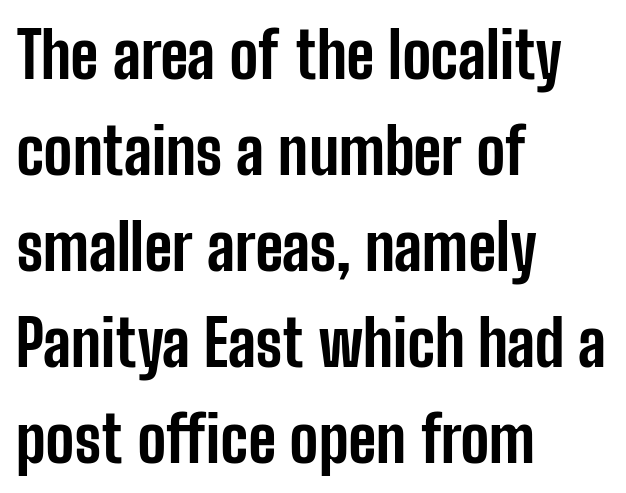
{"serif": "no", "italic": "no", "bold": "yes", "weight": "bold", "width": "condensed", "stroke_contrast": "low", "x_height": "medium", "monospaced": "no", "underline": "no", "align": "left", "line_spacing": "normal", "line_spacing_ratio": 1.5, "letter_spacing": "normal", "letter_spacing_em": 0.0, "glyph_px": 64}
